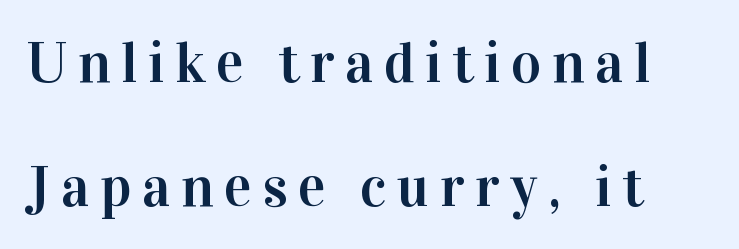
Q: Is the text italic (slanted)? A: No, it is upright.
Q: Is the typeface a serif or a sans-serif typeface? A: Serif.
Q: Is the text underlined? A: No.
Q: How is the paragraph aligned? A: Left-aligned.
Q: Is the spacing between lines tight, normal or loose? A: Loose.
Q: Width (condensed, normal, or wide)? A: Normal.
Q: Stroke contrast? A: High.
Q: x-height? A: Medium.
Q: Monospaced? A: No.
